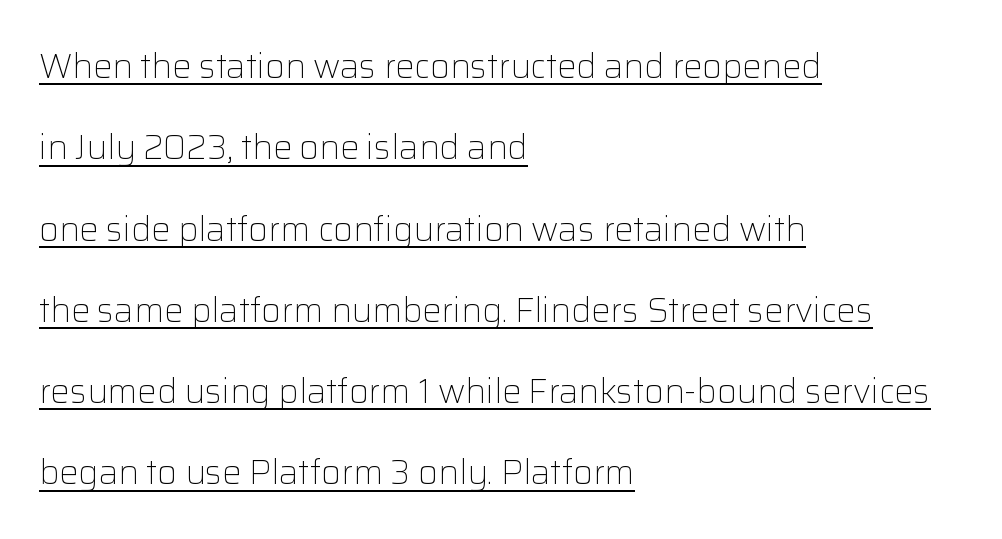
Widely set lines give the paragraph a tall, airy silhouette. The rendering uses natural spacing where letterforms have individual widths. The letterforms sit shoulder to shoulder at normal distance. It's the straight-up-and-down kind of type. Serifs: no, the terminals of the letterforms are clean. This is not heavy type; no bold has been used.
